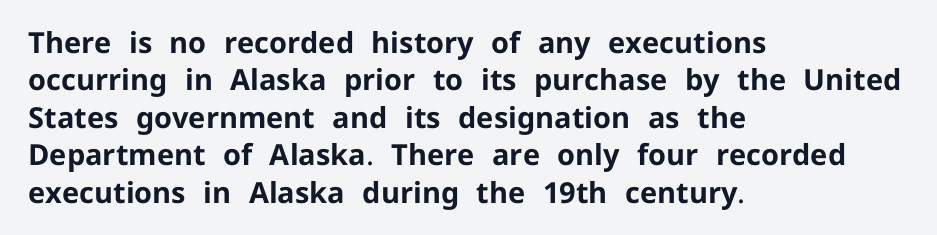
Reading down the block, your eye returns to a fixed left position each line. Vertically, the passage feels balanced, rows spaced as you'd expect. Character widths vary here, with narrow letters taking less room than wide ones. These lines keep a tight, regular rhythm from letter to letter. The typeface chosen for these lines omits serifs. Decoration check: the copy has no underline.
